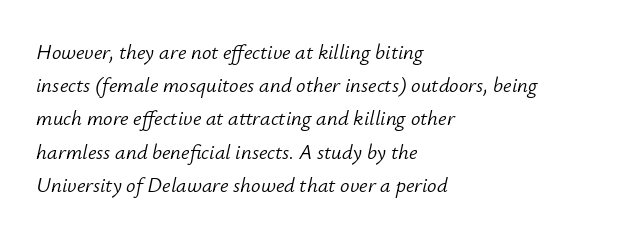
Q: Is the text bold? A: No.
Q: Is the text italic (slanted)? A: Yes, it leans right by about 12 degrees.
Q: Is the text underlined? A: No.
Q: How is the paragraph aligned? A: Left-aligned.
Q: Is the spacing between letters normal or unusually wide? A: Normal.
Q: Is the spacing between lines tight, normal or loose? A: Normal.
